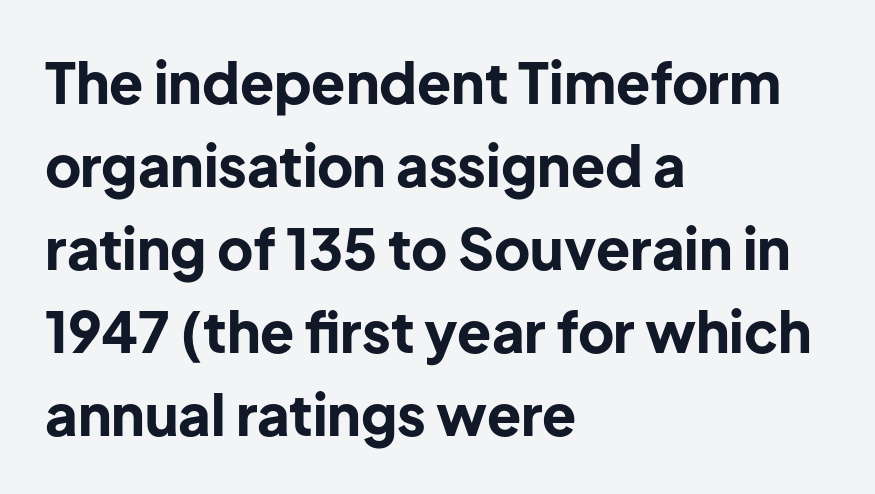
The image shows 56 px bold sans-serif type, upright; set left-aligned, normal line spacing (1.48x), normal letter spacing, not underlined; low stroke contrast and a medium x-height.
